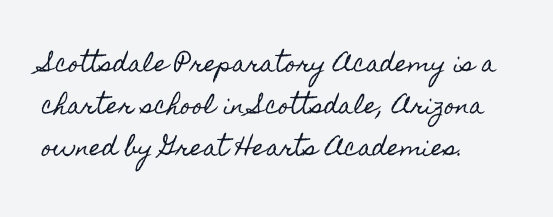
The image shows 22 px text type; set left-aligned, loose line spacing (1.91x), normal letter spacing, not underlined.
